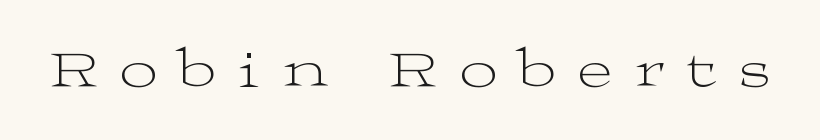
Q: Is the text bold? A: No.
Q: Is the text italic (slanted)? A: No, it is upright.
Q: Is the typeface a serif or a sans-serif typeface? A: Serif.
Q: Is the text underlined? A: No.
Q: Is the spacing between letters normal or unusually wide? A: Unusually wide.
Q: Width (condensed, normal, or wide)? A: Wide.
Q: Stroke contrast? A: Medium.
Q: x-height? A: Medium.
Q: Monospaced? A: No.
